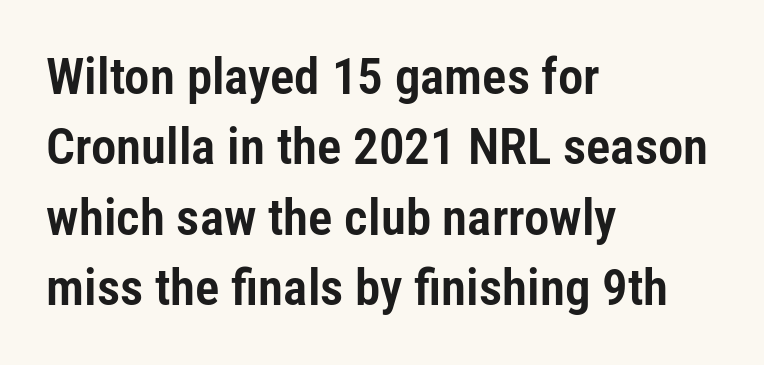
{"serif": "no", "italic": "no", "width": "condensed", "stroke_contrast": "low", "x_height": "medium", "monospaced": "no", "underline": "no", "align": "left", "line_spacing": "normal", "line_spacing_ratio": 1.38, "letter_spacing": "normal", "letter_spacing_em": 0.0, "glyph_px": 51}
